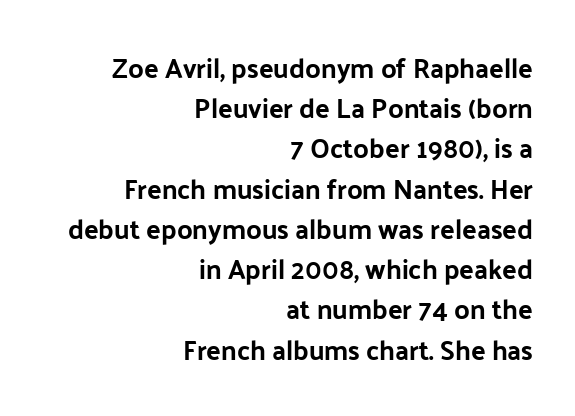
Q: Is the text bold? A: Yes.
Q: Is the text italic (slanted)? A: No, it is upright.
Q: Is the text underlined? A: No.
Q: How is the paragraph aligned? A: Right-aligned.
Q: Is the spacing between letters normal or unusually wide? A: Normal.
Q: Is the spacing between lines tight, normal or loose? A: Normal.
